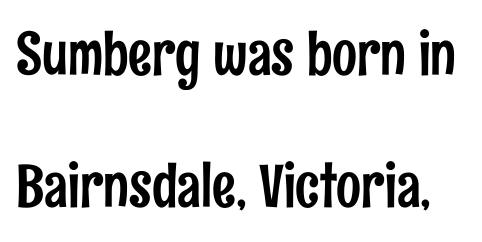
The image shows 59 px condensed sans-serif type, upright; set loose line spacing (2.24x), normal letter spacing, not underlined; low stroke contrast and a medium x-height.
